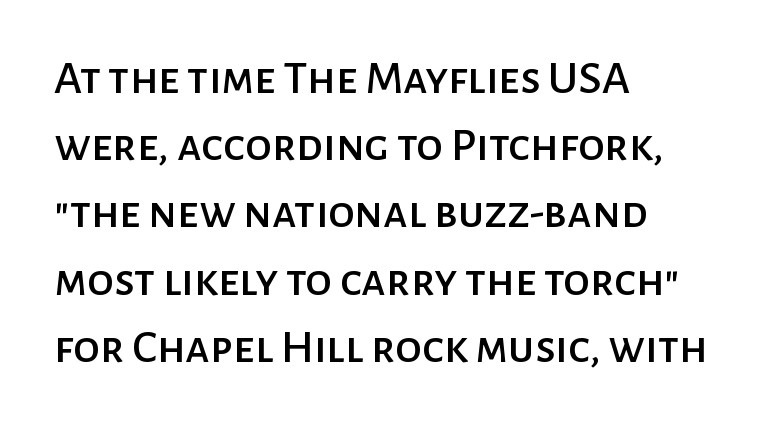
The letters sit at their default tracking, neither squeezed nor spread. Nope, no serifs anywhere on these letters. The setting favours the left margin, as ordinary paragraphs usually do. Evenly set lines give the paragraph a standard silhouette.
